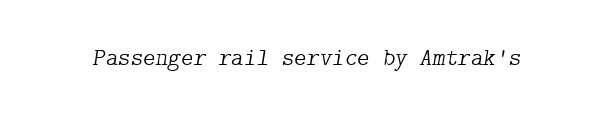
{"italic": "yes", "lean": "right", "slant_degrees": 9, "bold": "no", "underline": "no", "letter_spacing": "normal", "letter_spacing_em": 0.0, "glyph_px": 24}
